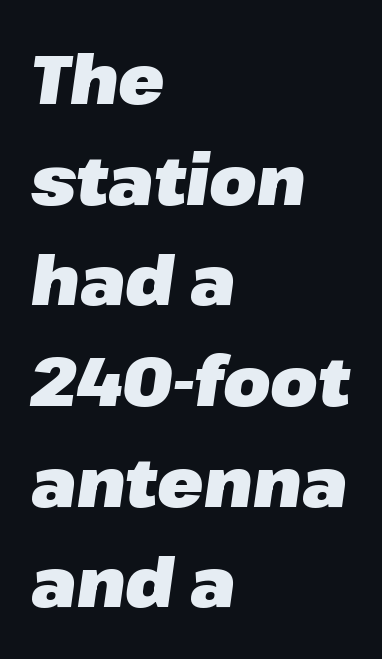
{"italic": "yes", "lean": "right", "slant_degrees": 8, "bold": "yes", "weight": "heavy", "width": "normal", "stroke_contrast": "low", "x_height": "medium", "monospaced": "no", "underline": "no", "align": "left", "line_spacing": "normal", "line_spacing_ratio": 1.48, "letter_spacing": "normal", "letter_spacing_em": 0.0, "glyph_px": 68}
